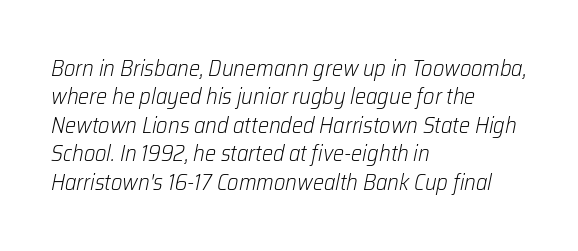
{"italic": "yes", "lean": "right", "slant_degrees": 12, "bold": "no", "underline": "no", "align": "left", "line_spacing": "normal", "line_spacing_ratio": 1.29, "letter_spacing": "normal", "letter_spacing_em": 0.0, "glyph_px": 22}
